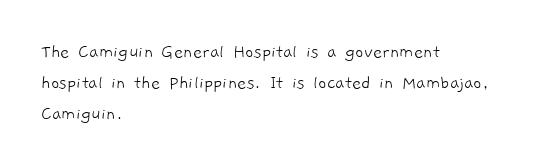
{"bold": "no", "underline": "no", "align": "left", "line_spacing": "normal", "line_spacing_ratio": 1.55, "letter_spacing": "normal", "letter_spacing_em": 0.0, "glyph_px": 20}
